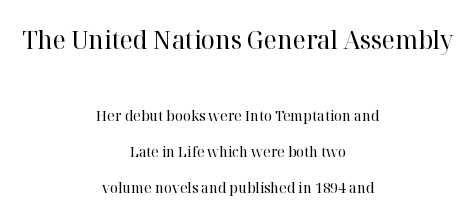
The image shows 26 px text type, upright; set centered, loose line spacing (2.39x), normal letter spacing, not underlined; the first (top) block is 1.73x larger.
